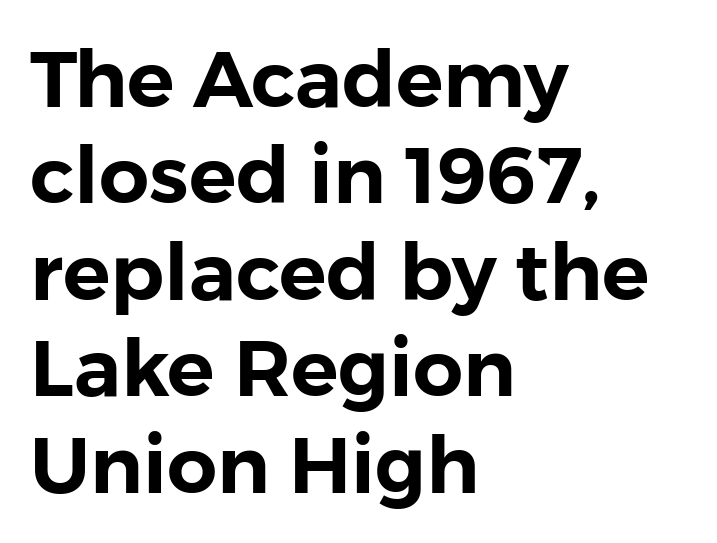
Q: Is the text italic (slanted)? A: No, it is upright.
Q: Is the typeface a serif or a sans-serif typeface? A: Sans-serif.
Q: Is the text underlined? A: No.
Q: How is the paragraph aligned? A: Left-aligned.
Q: Is the spacing between letters normal or unusually wide? A: Normal.
Q: Width (condensed, normal, or wide)? A: Normal.
Q: Stroke contrast? A: Low.
Q: x-height? A: Medium.
Q: Monospaced? A: No.
